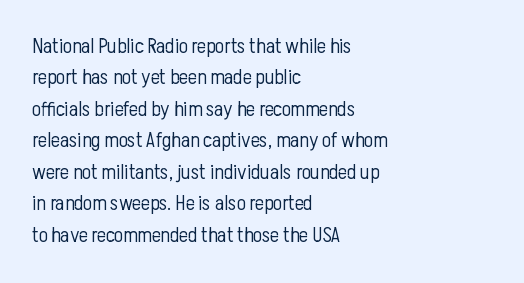
Each row of text sits above clean, open space. Italic? Not at all — the glyphs are vertical. Typeset ragged right — the left edge is the straight one. Each word holds together tightly as a unit, with standard inter-letter gaps. Interline gaps are of average width in this sample.
